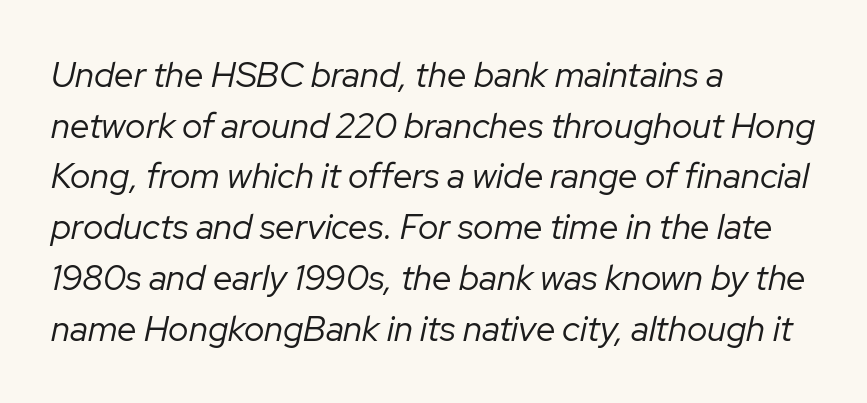
Each line starts at the same left margin while the right side varies. The typesetting does not lean heavy: it is not bold. If you drew a line through each stem, it would be angled. Caption: standard tracking, unaltered.
